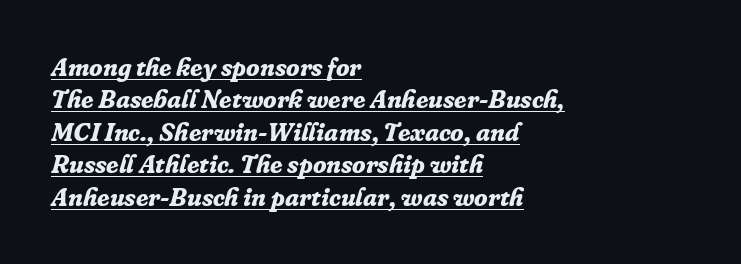
{"italic": "yes", "lean": "right", "slant_degrees": 16, "bold": "yes", "underline": "yes", "align": "left", "line_spacing": "normal", "line_spacing_ratio": 1.3, "letter_spacing": "normal", "letter_spacing_em": 0.0, "glyph_px": 25}
